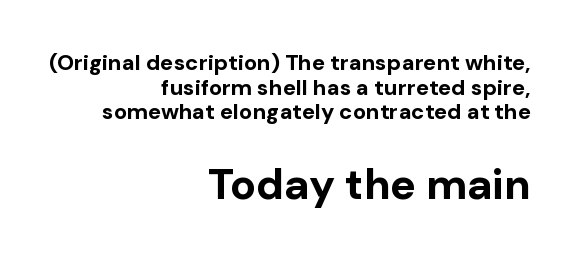
The image shows 43 px bold sans-serif type, upright; set right-aligned, tight line spacing (1.12x), normal letter spacing, not underlined; the second (bottom) block is 1.95x larger; low stroke contrast and a medium x-height.
